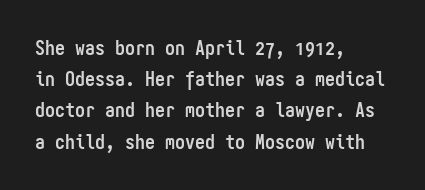
The image shows 20 px bold type, upright; set left-aligned, normal line spacing (1.56x), normal letter spacing, not underlined.
